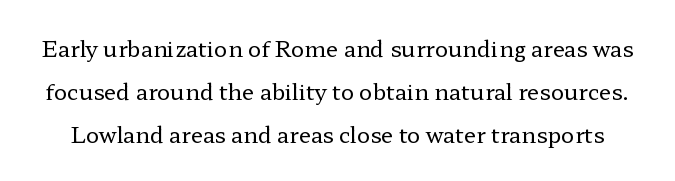
{"italic": "no", "bold": "no", "underline": "no", "line_spacing": "loose", "line_spacing_ratio": 1.95, "letter_spacing": "normal", "letter_spacing_em": 0.0, "glyph_px": 22}
